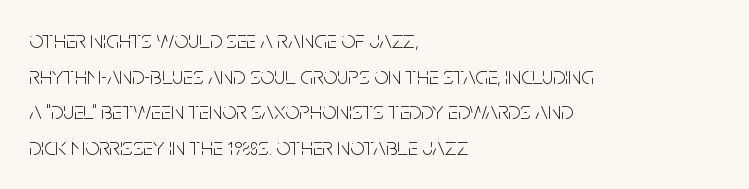
No word sits above an underline. These lines stack with their left ends in a neat column. The line-height multiplier appears to be the usual default. Ordinary non-slanted type is in use. Students, note that the glyphs here touch the page at normal intervals.
